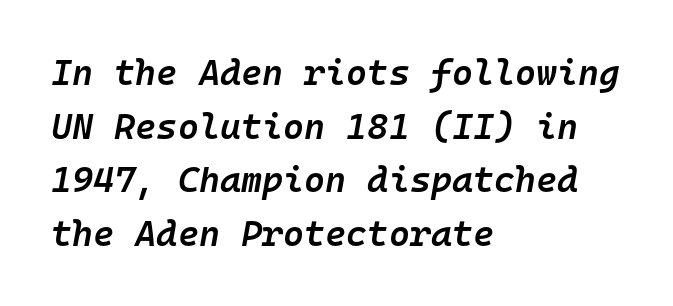
Q: Is the text bold? A: Semi-bold.
Q: Is the text italic (slanted)? A: Yes, it leans right by about 10 degrees.
Q: Is the text underlined? A: No.
Q: How is the paragraph aligned? A: Left-aligned.
Q: Is the spacing between letters normal or unusually wide? A: Normal.
Q: Is the spacing between lines tight, normal or loose? A: Normal.
Q: Width (condensed, normal, or wide)? A: Normal.
Q: Stroke contrast? A: Low.
Q: x-height? A: Medium.
Q: Monospaced? A: Yes.
